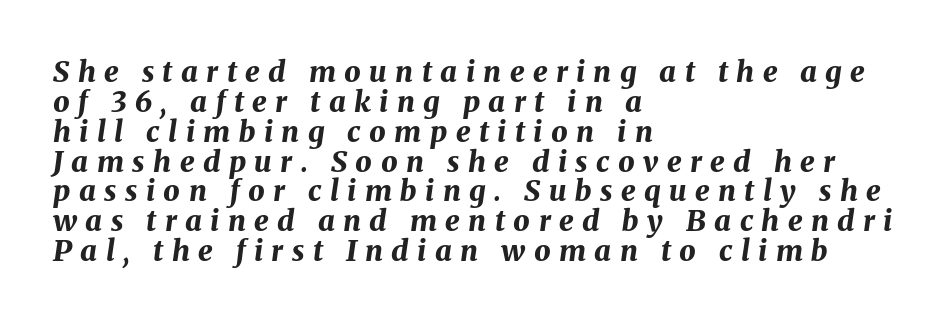
The image shows 29 px bold type, italic (leaning right); set left-aligned, tight line spacing (1.03x), unusually wide letter spacing (+0.29 em), not underlined; medium stroke contrast and a medium x-height.
